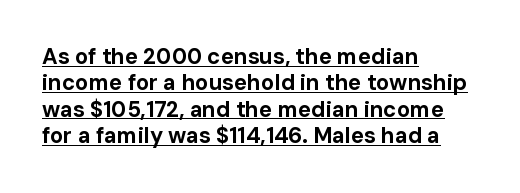
The image shows 22 px bold type, upright; set left-aligned, line spacing 1.2x, normal letter spacing, underlined.
